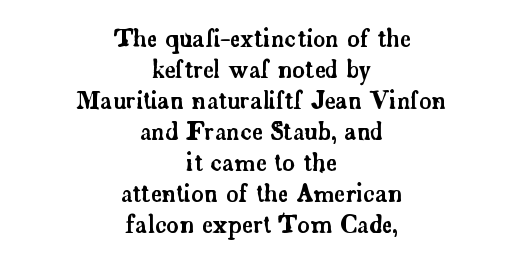
Q: Is the text italic (slanted)? A: No, it is upright.
Q: Is the text underlined? A: No.
Q: How is the paragraph aligned? A: Centered.
Q: Is the spacing between letters normal or unusually wide? A: Normal.
Q: Is the spacing between lines tight, normal or loose? A: Normal.
